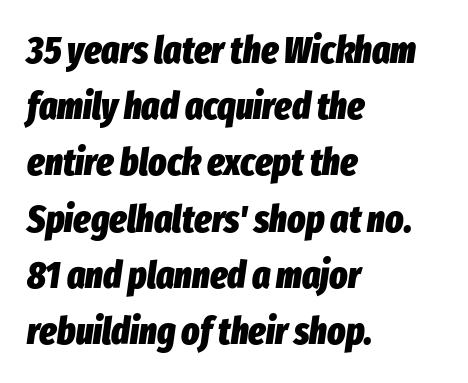
The image shows 38 px heavy, condensed type, italic (leaning right); set left-aligned, normal line spacing (1.48x), normal letter spacing, not underlined; low stroke contrast and a medium x-height.
